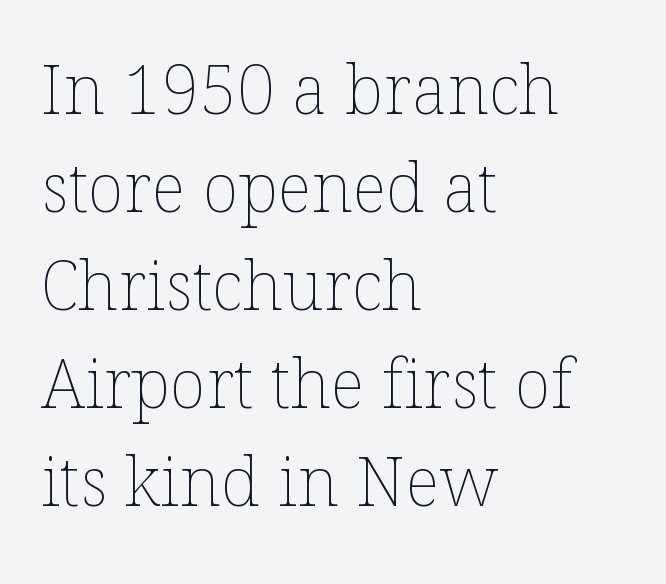
Q: Is the text bold? A: No.
Q: Is the text italic (slanted)? A: No, it is upright.
Q: Is the text underlined? A: No.
Q: How is the paragraph aligned? A: Left-aligned.
Q: Is the spacing between letters normal or unusually wide? A: Normal.
Q: Is the spacing between lines tight, normal or loose? A: Normal.
Q: Width (condensed, normal, or wide)? A: Normal.
Q: Stroke contrast? A: Low.
Q: x-height? A: Medium.
Q: Monospaced? A: No.
